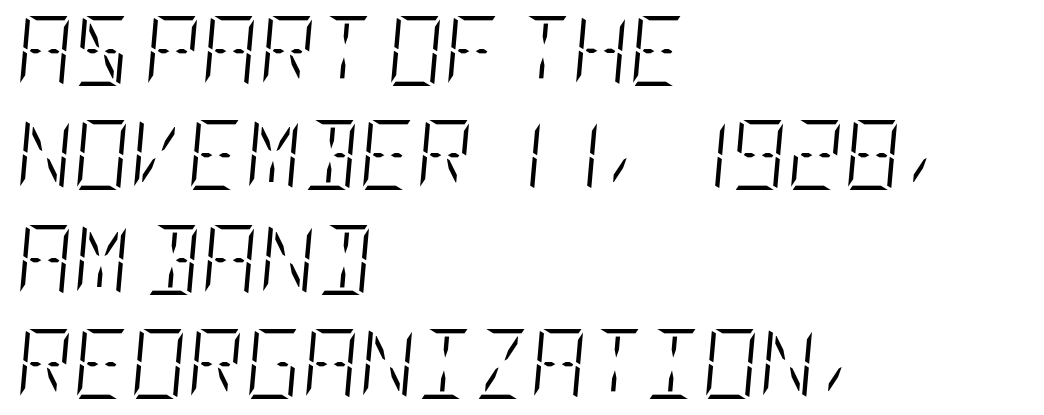
Plain, unruled lines of type. Compared with typical paragraphs, the rows here are spaced about the same. The letterforms sit shoulder to shoulder at normal distance. The rendering applies a slant to the glyphs. No chunkiness to these letters — they're not bold.
